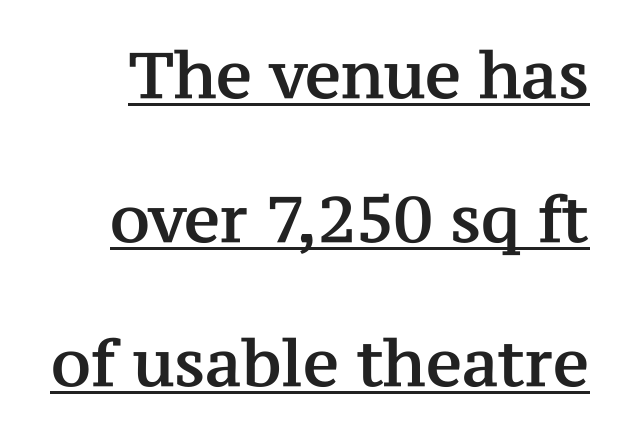
The image shows 64 px serif type, upright; set loose line spacing (2.25x), normal letter spacing, underlined; medium stroke contrast and a medium x-height.
